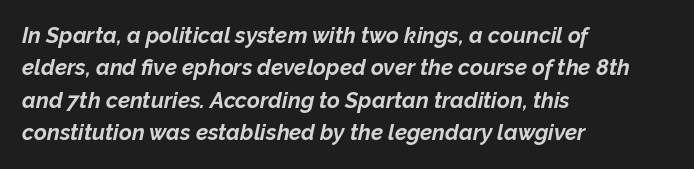
The text block is weighted toward the left margin, trailing off unevenly rightward. Observe the lean: these are italic letterforms. The strip under each line holds only bare page. What weight is shown? A full bold with thick strokes. The type is set solid horizontally, with unmodified tracking. The designer left line spacing at the default.
